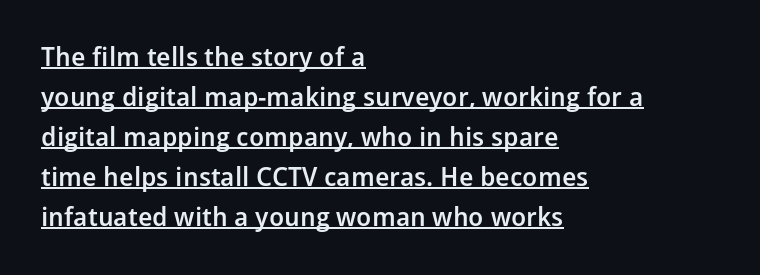
Summary of vertical rhythm: regular, with standard interline spacing. A typographer would call this underscored text. Glyph-to-glyph distance matches everyday printed text. What weight is shown? A semibold, between regular and bold.
